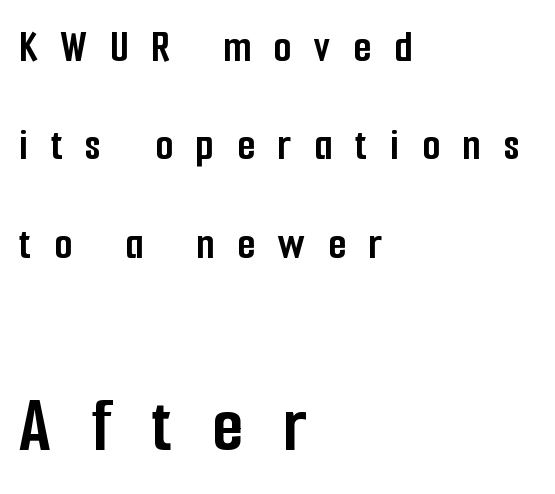
Varying glyph widths throughout — classic text-font behaviour. These two chunks differ in scale, with the bottom chunk taking the larger measure. A student would call this left alignment; a typographer would say flush left, rag right. Italic: no, the glyphs are upright roman. Caption: bold face, heavy strokes.
